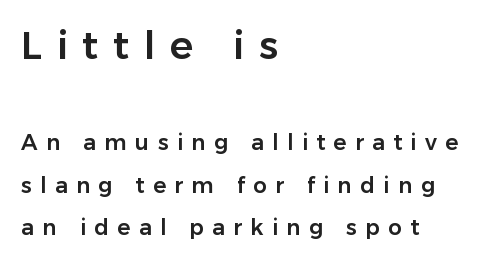
Q: Is the text italic (slanted)? A: No, it is upright.
Q: Is the typeface a serif or a sans-serif typeface? A: Sans-serif.
Q: Is the text underlined? A: No.
Q: How is the paragraph aligned? A: Left-aligned.
Q: Is the spacing between letters normal or unusually wide? A: Unusually wide.
Q: Is the spacing between lines tight, normal or loose? A: Loose.
Q: Which block of text is set in a larger size, the first (top) or the second (bottom)? A: The first (top) one.
Q: Width (condensed, normal, or wide)? A: Normal.
Q: Stroke contrast? A: Low.
Q: x-height? A: Medium.
Q: Monospaced? A: No.
